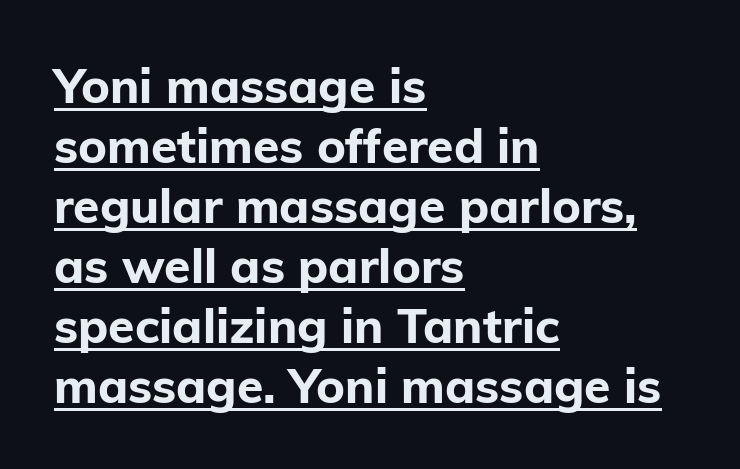
The image shows 48 px bold sans-serif type, upright; set left-aligned, normal line spacing (1.25x), normal letter spacing, underlined; low stroke contrast and a medium x-height.
